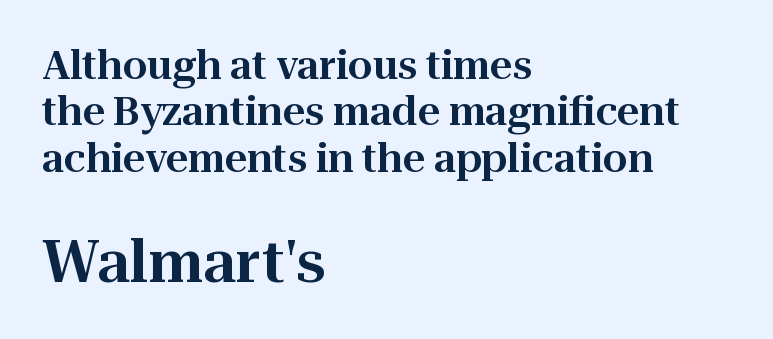
The image shows 58 px serif type, upright; set left-aligned, line spacing 1.19x, normal letter spacing, not underlined; the second (bottom) block is 1.49x larger; high stroke contrast and a medium x-height.
